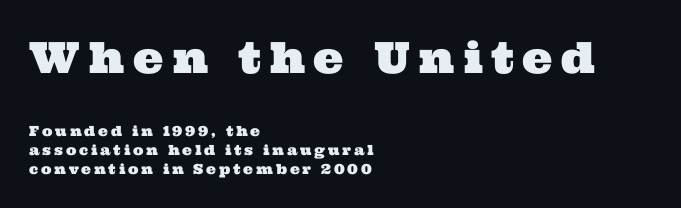
Q: Is the typeface a serif or a sans-serif typeface? A: Serif.
Q: Is the text underlined? A: No.
Q: How is the paragraph aligned? A: Left-aligned.
Q: Is the spacing between letters normal or unusually wide? A: Unusually wide.
Q: Is the spacing between lines tight, normal or loose? A: Normal.
Q: Which block of text is set in a larger size, the first (top) or the second (bottom)? A: The first (top) one.
Q: Width (condensed, normal, or wide)? A: Wide.
Q: Stroke contrast? A: Medium.
Q: x-height? A: Medium.
Q: Monospaced? A: No.
